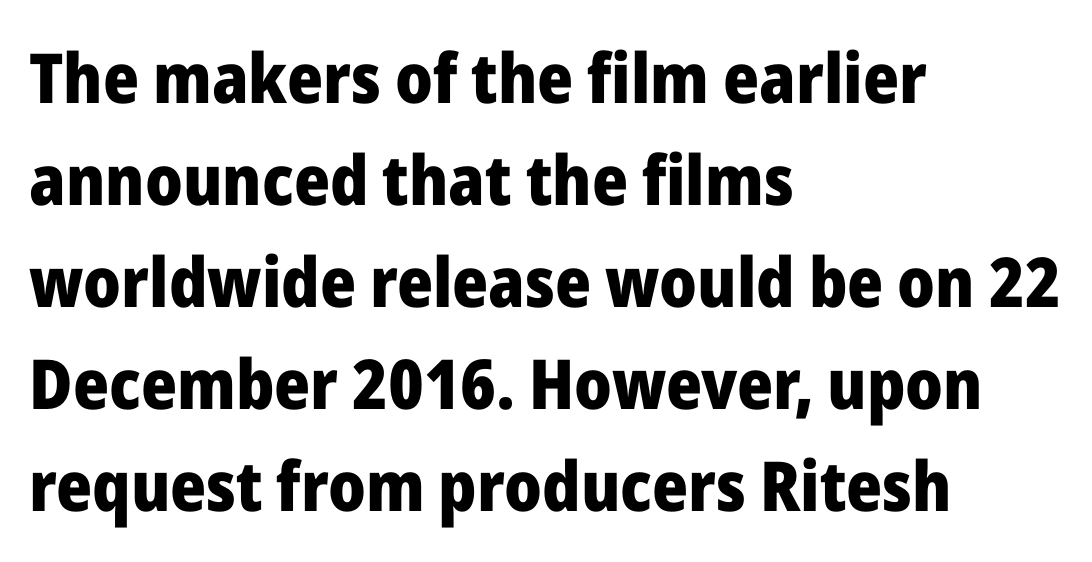
{"serif": "no", "italic": "no", "bold": "yes", "weight": "heavy", "width": "normal", "stroke_contrast": "low", "x_height": "medium", "monospaced": "no", "underline": "no", "align": "left", "line_spacing": "normal", "line_spacing_ratio": 1.48, "letter_spacing": "normal", "letter_spacing_em": 0.0, "glyph_px": 69}
